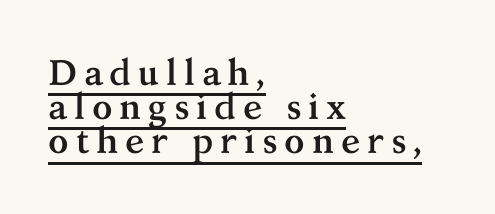
The strokes are fattened all the way to bold. The typography opts for an upright posture over an oblique one. The face used here is proportionally spaced, like ordinary book or web type. These lines huddle together more closely than default settings would place them. Little horizontal feet cap the strokes, marking this as serif type.
